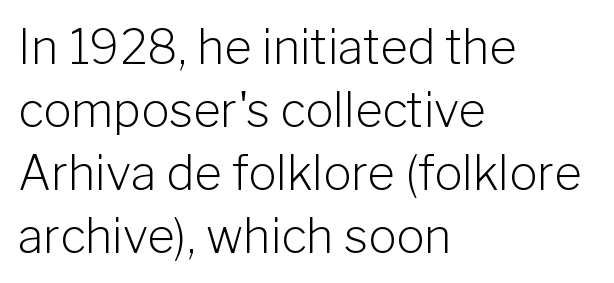
The image shows 47 px light sans-serif type, upright; set left-aligned, normal line spacing (1.34x), normal letter spacing, not underlined; low stroke contrast and a medium x-height.
